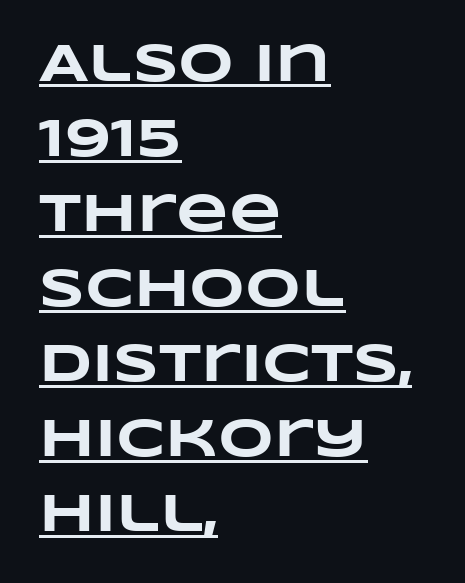
Q: Is the text bold? A: Yes.
Q: Is the text underlined? A: Yes.
Q: How is the paragraph aligned? A: Left-aligned.
Q: Is the spacing between letters normal or unusually wide? A: Normal.
Q: Is the spacing between lines tight, normal or loose? A: Normal.
Q: Width (condensed, normal, or wide)? A: Wide.
Q: Stroke contrast? A: Low.
Q: x-height? A: Large.
Q: Monospaced? A: No.
